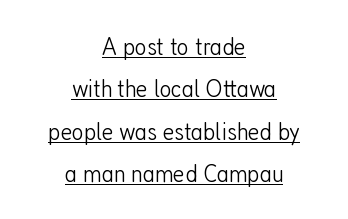
The image shows 26 px text type, upright; set centered, normal line spacing (1.63x), normal letter spacing, underlined.
